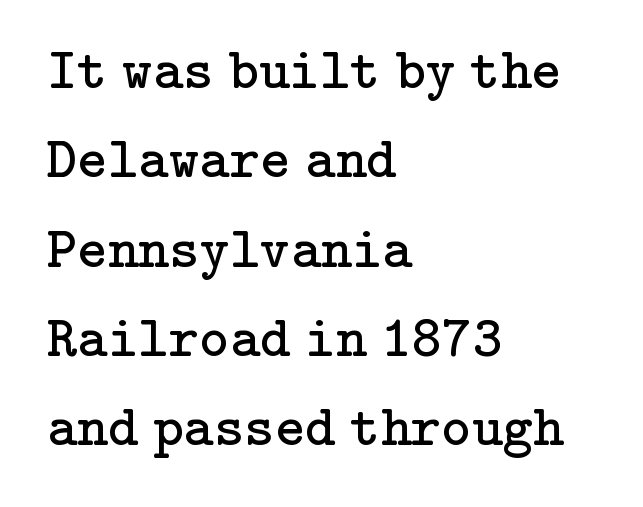
{"serif": "yes", "italic": "no", "bold": "no", "weight": "regular", "width": "normal", "stroke_contrast": "low", "x_height": "medium", "underline": "no", "align": "left", "line_spacing": "normal", "line_spacing_ratio": 1.54, "letter_spacing": "normal", "letter_spacing_em": 0.0, "glyph_px": 58}
